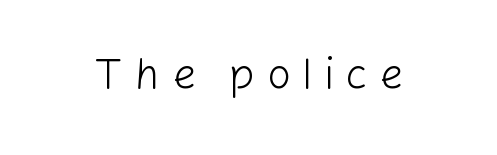
Q: Is the text bold? A: No.
Q: Is the text italic (slanted)? A: No, it is upright.
Q: Is the typeface a serif or a sans-serif typeface? A: Sans-serif.
Q: Is the text underlined? A: No.
Q: Is the spacing between letters normal or unusually wide? A: Unusually wide.
Q: Width (condensed, normal, or wide)? A: Normal.
Q: Stroke contrast? A: Low.
Q: x-height? A: Medium.
Q: Monospaced? A: No.
